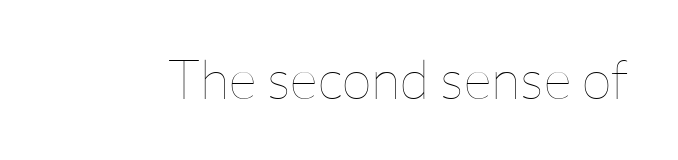
The image shows 55 px thin type, upright; set normal letter spacing, not underlined; low stroke contrast and a medium x-height.
